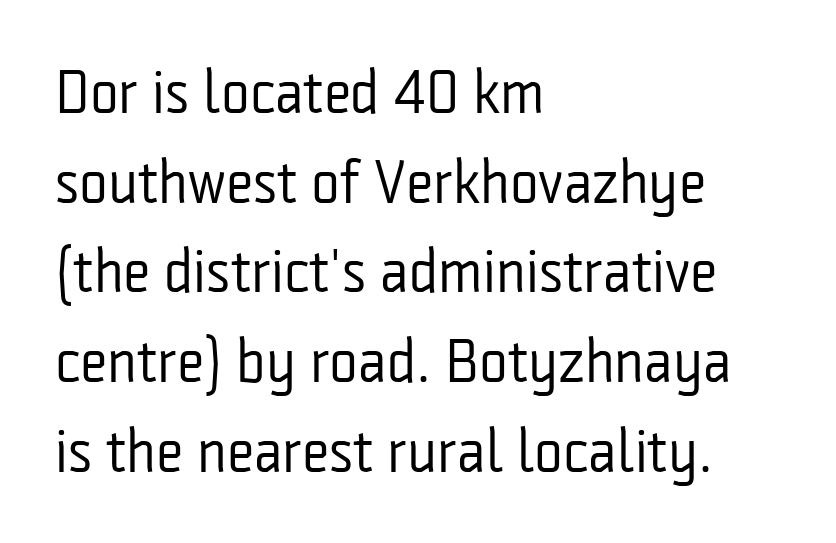
The image shows 61 px regular-weight, condensed sans-serif type, upright; set left-aligned, normal line spacing (1.47x), normal letter spacing, not underlined; low stroke contrast and a medium x-height.
